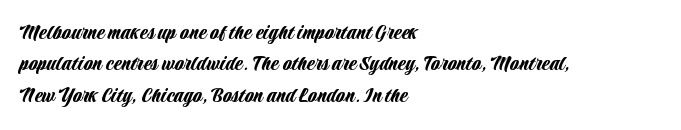
Q: Is the text italic (slanted)? A: Yes.
Q: Is the text underlined? A: No.
Q: How is the paragraph aligned? A: Left-aligned.
Q: Is the spacing between letters normal or unusually wide? A: Normal.
Q: Is the spacing between lines tight, normal or loose? A: Normal.
